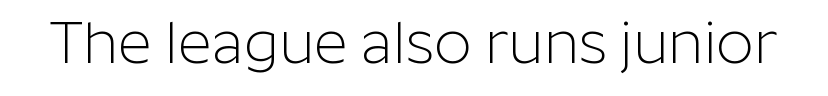
A sans-serif font was chosen for this passage. You could not count columns in this text — the font is proportionally spaced. The words here are not underlined. Tracking value appears to be zero — textbook default spacing. The lettering holds an erect, upright posture throughout. The passage shown is not bold in any degree.
